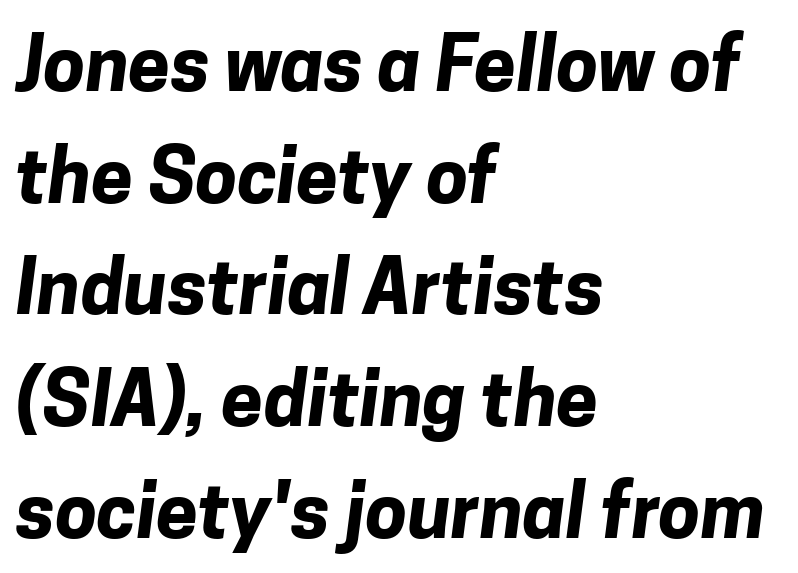
The image shows 75 px bold sans-serif type; set left-aligned, normal line spacing (1.49x), normal letter spacing, not underlined; low stroke contrast and a medium x-height.
